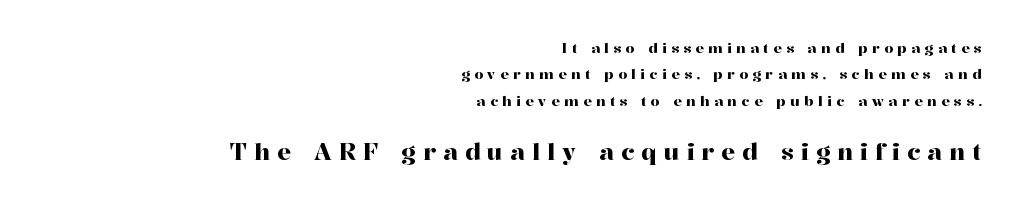
{"italic": "no", "underline": "no", "align": "right", "line_spacing_ratio": 1.88, "letter_spacing": "wide", "letter_spacing_em": 0.31, "larger_block": "second", "size_ratio": 1.64, "glyph_px": 23}
